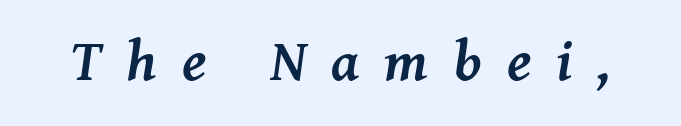
Q: Is the text bold? A: Yes.
Q: Is the text italic (slanted)? A: Yes, it leans right by about 8 degrees.
Q: Is the typeface a serif or a sans-serif typeface? A: Serif.
Q: Is the text underlined? A: No.
Q: Is the spacing between letters normal or unusually wide? A: Unusually wide.
Q: Width (condensed, normal, or wide)? A: Normal.
Q: Stroke contrast? A: Medium.
Q: x-height? A: Medium.
Q: Monospaced? A: No.
